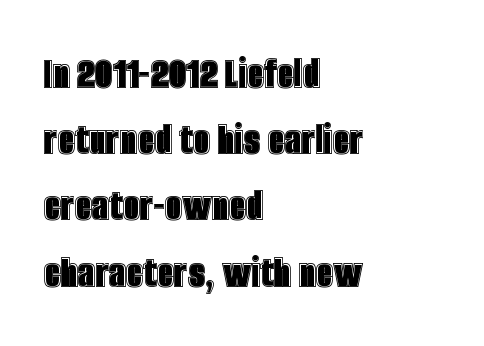
The image shows 48 px condensed type, upright; set left-aligned, normal line spacing (1.38x), normal letter spacing, not underlined; a large x-height.
